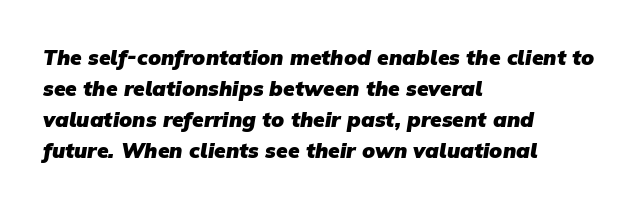
{"bold": "yes", "underline": "no", "align": "left", "line_spacing": "normal", "line_spacing_ratio": 1.47, "letter_spacing": "normal", "letter_spacing_em": 0.0, "glyph_px": 21}
